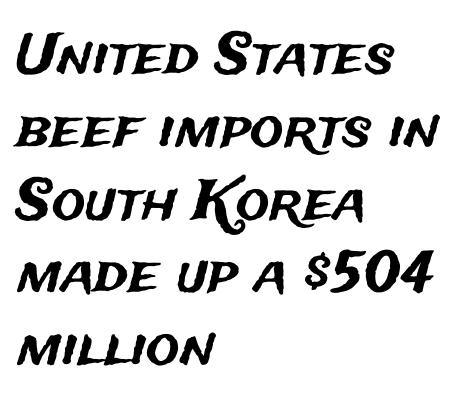
Q: Is the text italic (slanted)? A: Yes.
Q: Is the typeface a serif or a sans-serif typeface? A: Sans-serif.
Q: Is the text underlined? A: No.
Q: How is the paragraph aligned? A: Left-aligned.
Q: Is the spacing between letters normal or unusually wide? A: Normal.
Q: Is the spacing between lines tight, normal or loose? A: Normal.
Q: Width (condensed, normal, or wide)? A: Normal.
Q: Stroke contrast? A: Medium.
Q: x-height? A: Medium.
Q: Monospaced? A: No.
